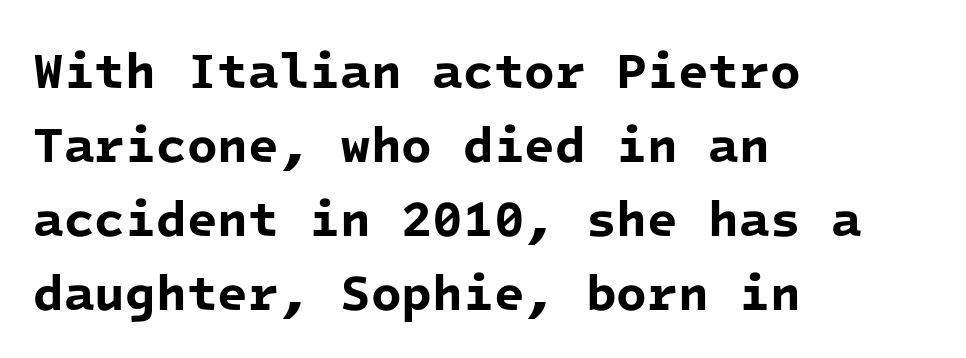
Short and long lines alike share a common starting point at left. Do the characters align in a grid? Yes, the font is monospaced. Only glyphs here, with clear space below each row. The glyphs have the mass of a bold cut. Type style note: lacks serifs. Leading matches the norm, producing a regular column.
